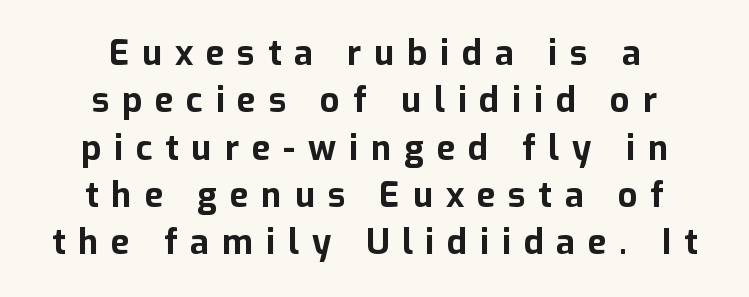
{"serif": "no", "italic": "no", "bold": "yes", "weight": "bold", "width": "normal", "stroke_contrast": "low", "x_height": "medium", "monospaced": "no", "underline": "no", "align": "center", "line_spacing": "normal", "line_spacing_ratio": 1.39, "letter_spacing": "wide", "letter_spacing_em": 0.38, "glyph_px": 34}
